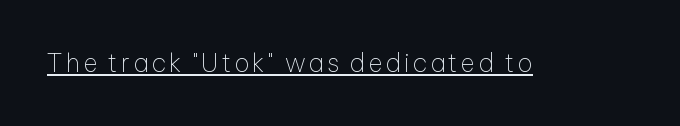
{"italic": "no", "bold": "no", "underline": "yes", "glyph_px": 25}
